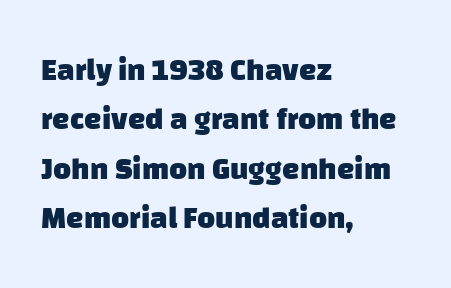
This rendering features lettering with no underline. Think of a printed novel: that variable character pitch is what you see here. Caption: bold face, heavy strokes. This block has exactly the height ordinary leading produces. In CSS terms this would be text-align: left. The line texture is even and compact thanks to regular tracking.
